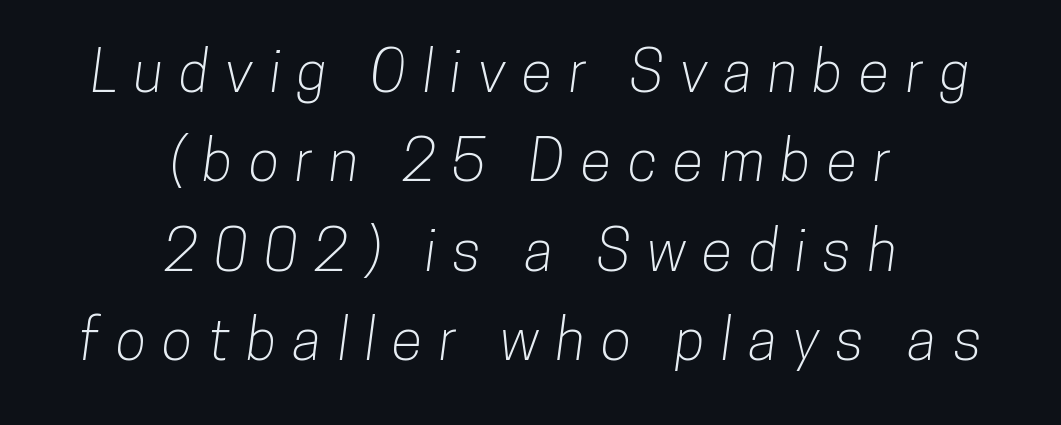
Q: Is the typeface a serif or a sans-serif typeface? A: Sans-serif.
Q: Is the text underlined? A: No.
Q: How is the paragraph aligned? A: Centered.
Q: Is the spacing between letters normal or unusually wide? A: Unusually wide.
Q: Is the spacing between lines tight, normal or loose? A: Normal.
Q: Width (condensed, normal, or wide)? A: Condensed.
Q: Stroke contrast? A: Low.
Q: x-height? A: Medium.
Q: Monospaced? A: No.
